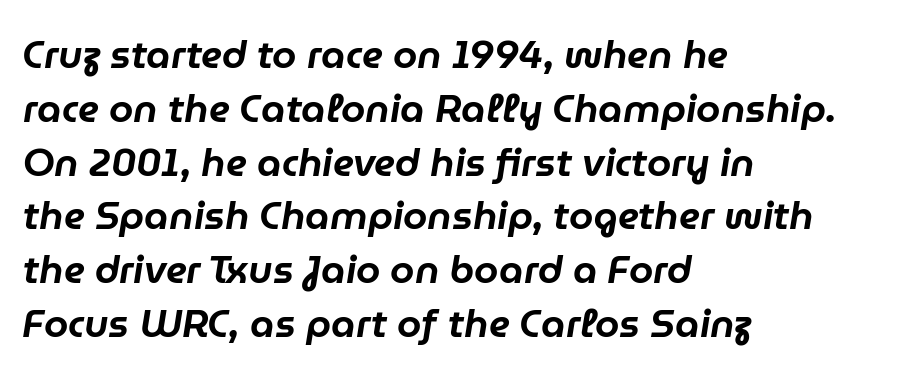
Q: Is the text italic (slanted)? A: Yes, it leans right by about 9 degrees.
Q: Is the text underlined? A: No.
Q: How is the paragraph aligned? A: Left-aligned.
Q: Is the spacing between letters normal or unusually wide? A: Normal.
Q: Is the spacing between lines tight, normal or loose? A: Normal.
Q: Width (condensed, normal, or wide)? A: Normal.
Q: Stroke contrast? A: Low.
Q: x-height? A: Medium.
Q: Monospaced? A: No.
